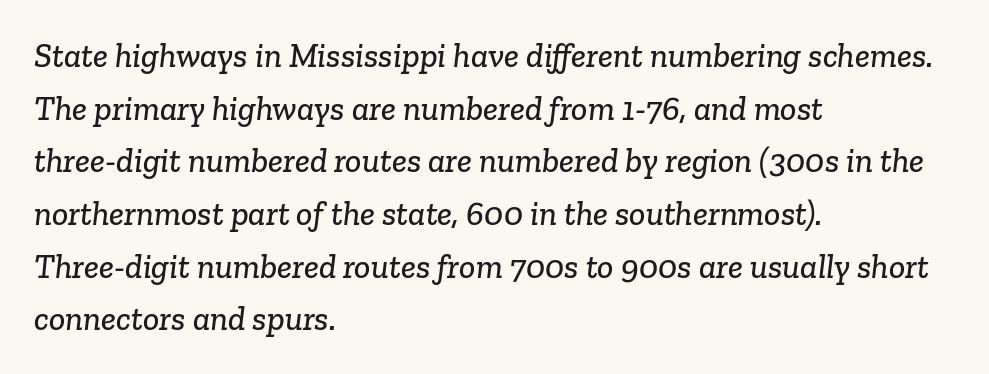
{"serif": "yes", "width": "normal", "stroke_contrast": "low", "x_height": "medium", "monospaced": "no", "underline": "no", "align": "left", "line_spacing": "normal", "line_spacing_ratio": 1.55, "letter_spacing": "normal", "letter_spacing_em": 0.0, "glyph_px": 34}
